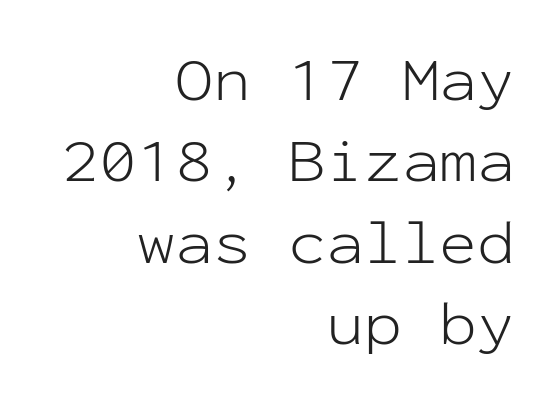
The image shows 63 px light sans-serif type, upright, monospaced; set right-aligned, normal line spacing (1.29x), normal letter spacing, not underlined; low stroke contrast and a medium x-height.
